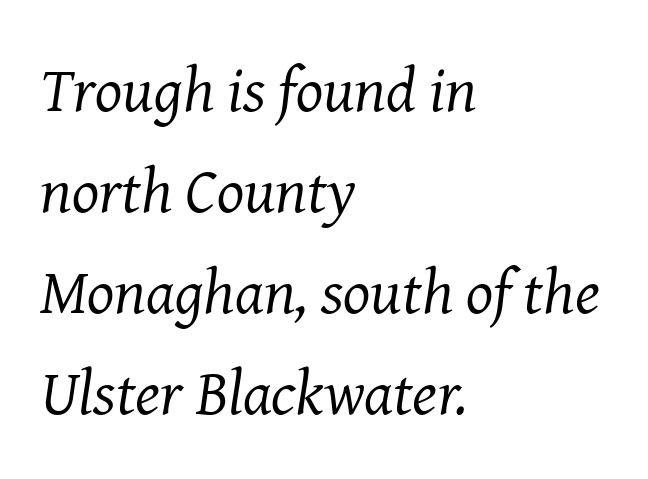
{"serif": "yes", "italic": "yes", "lean": "right", "slant_degrees": 8, "bold": "no", "weight": "regular", "width": "normal", "stroke_contrast": "medium", "x_height": "medium", "monospaced": "no", "underline": "no", "align": "left", "line_spacing": "normal", "line_spacing_ratio": 1.58, "letter_spacing": "normal", "letter_spacing_em": 0.0, "glyph_px": 64}
